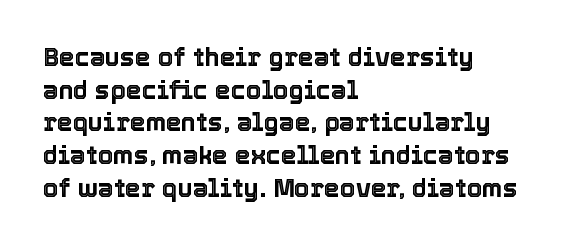
Q: Is the text italic (slanted)? A: No, it is upright.
Q: Is the text underlined? A: No.
Q: How is the paragraph aligned? A: Left-aligned.
Q: Is the spacing between letters normal or unusually wide? A: Normal.
Q: Is the spacing between lines tight, normal or loose? A: Normal.
